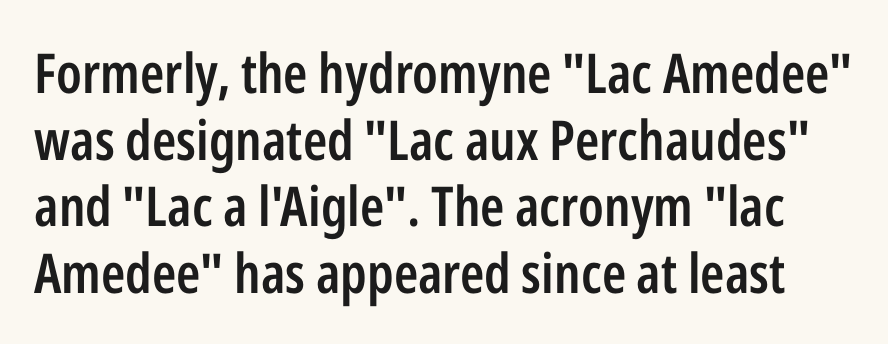
The image shows 55 px semibold, condensed sans-serif type, upright; set line spacing 1.21x, normal letter spacing, not underlined; low stroke contrast and a medium x-height.
